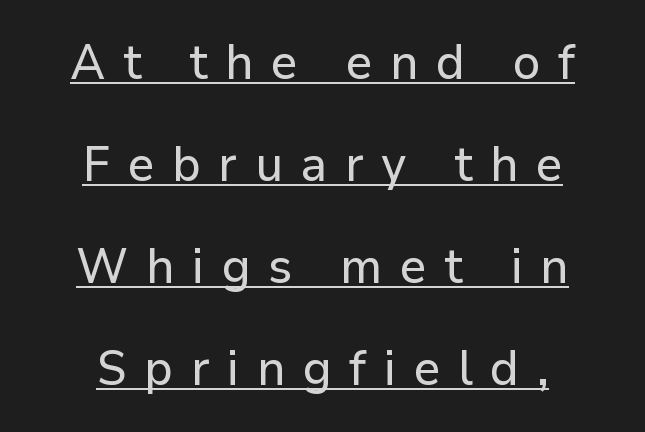
The image shows 49 px sans-serif type, upright; set centered, loose line spacing (2.08x), unusually wide letter spacing (+0.36 em), underlined; low stroke contrast and a medium x-height.
